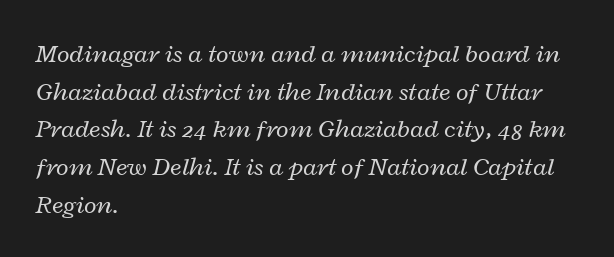
{"italic": "yes", "lean": "right", "slant_degrees": 12, "bold": "no", "underline": "no", "align": "left", "line_spacing": "normal", "line_spacing_ratio": 1.45, "letter_spacing": "normal", "letter_spacing_em": 0.0, "glyph_px": 26}
